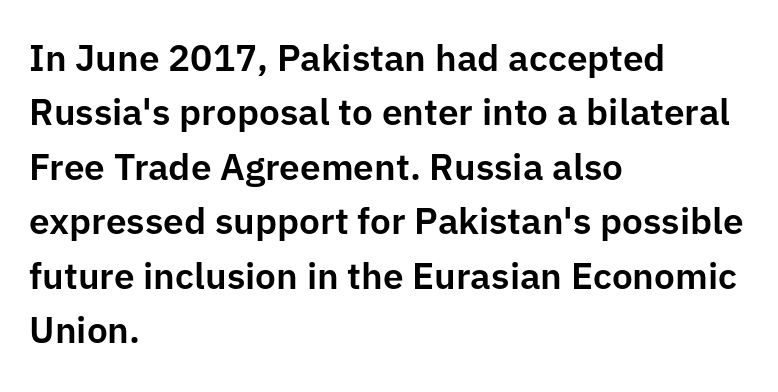
The image shows 37 px sans-serif type, upright; set left-aligned, normal line spacing (1.47x), normal letter spacing, not underlined; low stroke contrast and a medium x-height.
